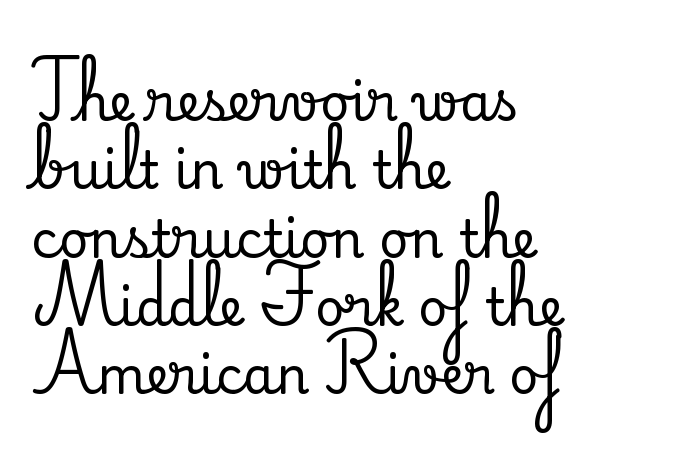
{"serif": "yes", "italic": "no", "width": "normal", "stroke_contrast": "medium", "x_height": "small", "monospaced": "no", "underline": "no", "align": "left", "line_spacing": "normal", "line_spacing_ratio": 1.34, "letter_spacing": "normal", "letter_spacing_em": 0.0, "glyph_px": 51}
